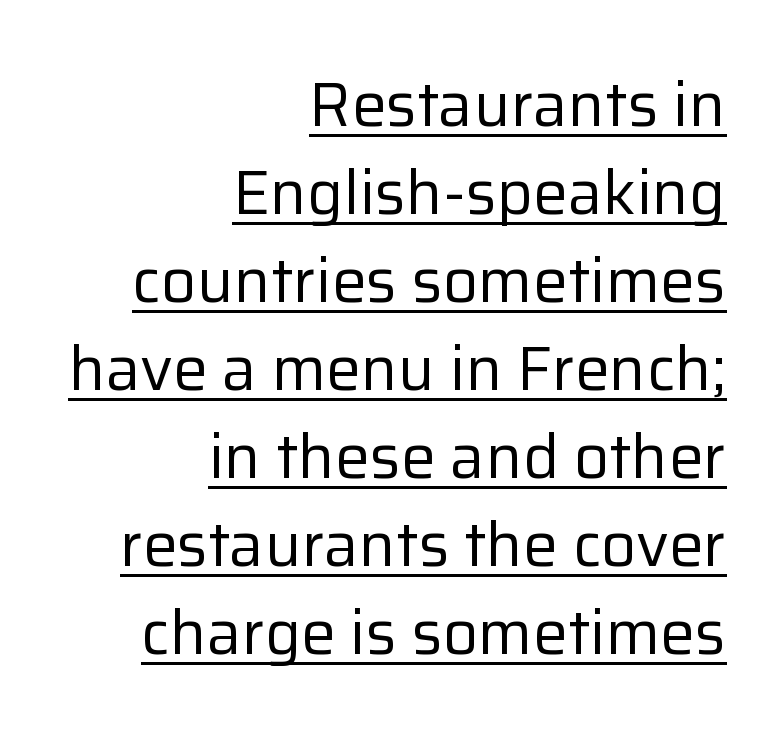
Q: Is the text bold? A: No.
Q: Is the text italic (slanted)? A: No, it is upright.
Q: Is the typeface a serif or a sans-serif typeface? A: Sans-serif.
Q: Is the text underlined? A: Yes.
Q: How is the paragraph aligned? A: Right-aligned.
Q: Is the spacing between letters normal or unusually wide? A: Normal.
Q: Is the spacing between lines tight, normal or loose? A: Normal.
Q: Width (condensed, normal, or wide)? A: Normal.
Q: Stroke contrast? A: Low.
Q: x-height? A: Medium.
Q: Monospaced? A: No.
